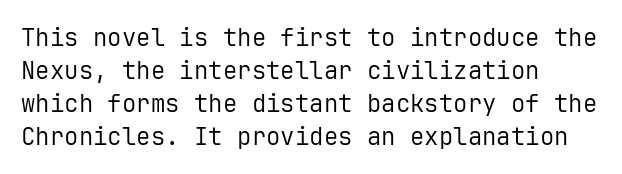
Q: Is the text bold? A: No.
Q: Is the text italic (slanted)? A: No, it is upright.
Q: Is the text underlined? A: No.
Q: How is the paragraph aligned? A: Left-aligned.
Q: Is the spacing between letters normal or unusually wide? A: Normal.
Q: Is the spacing between lines tight, normal or loose? A: Normal.
